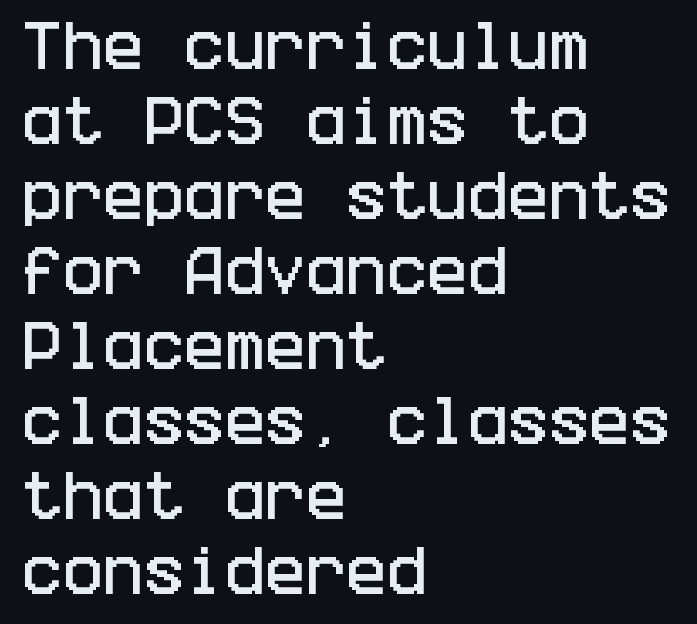
{"serif": "no", "italic": "no", "width": "condensed", "stroke_contrast": "low", "x_height": "large", "underline": "no", "align": "left", "line_spacing": "normal", "line_spacing_ratio": 1.39, "letter_spacing": "normal", "letter_spacing_em": 0.0, "glyph_px": 54}
